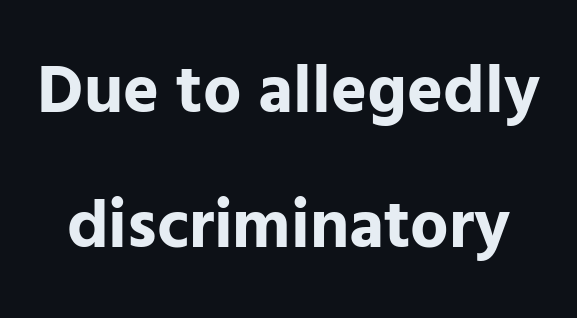
{"serif": "no", "italic": "no", "bold": "yes", "weight": "bold", "width": "normal", "stroke_contrast": "low", "x_height": "medium", "monospaced": "no", "underline": "no", "line_spacing": "loose", "line_spacing_ratio": 1.98, "letter_spacing": "normal", "letter_spacing_em": 0.0, "glyph_px": 68}
